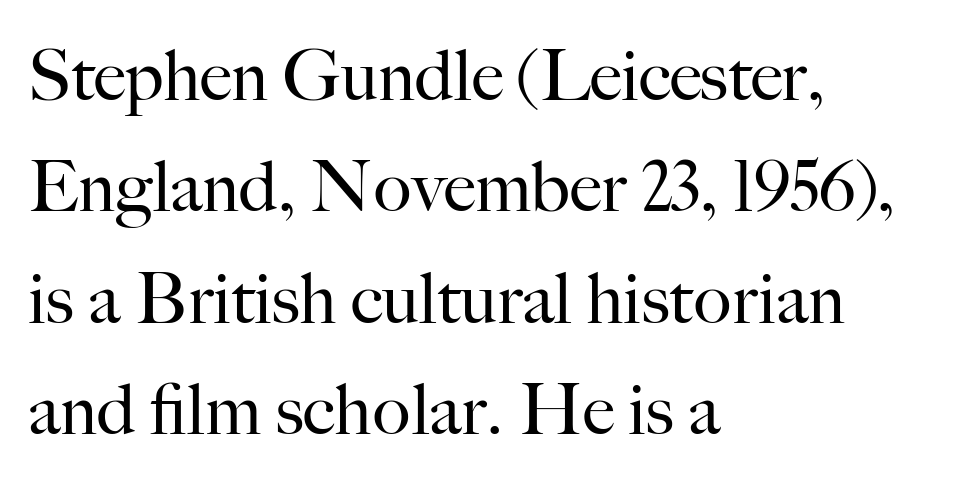
{"serif": "yes", "italic": "no", "bold": "no", "weight": "regular", "width": "normal", "stroke_contrast": "high", "x_height": "small", "monospaced": "no", "underline": "no", "align": "left", "line_spacing": "normal", "line_spacing_ratio": 1.57, "letter_spacing": "normal", "letter_spacing_em": 0.0, "glyph_px": 71}
